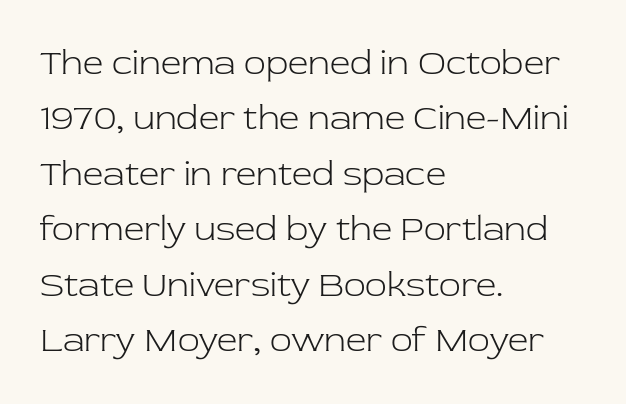
{"serif": "yes", "italic": "no", "bold": "no", "weight": "light", "width": "normal", "stroke_contrast": "low", "x_height": "medium", "monospaced": "no", "underline": "no", "align": "left", "line_spacing": "normal", "line_spacing_ratio": 1.54, "letter_spacing": "normal", "letter_spacing_em": 0.0, "glyph_px": 36}
